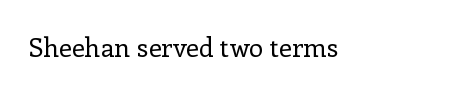
A quiet, ordinary-to-light weight characterises the typeface. Rule under the text: the space is simply empty. Unlike italic type, these characters show no tilt at all. All the whitespace from short lines collects on the right. Standard letterfit; no display-style spreading of the glyphs.
